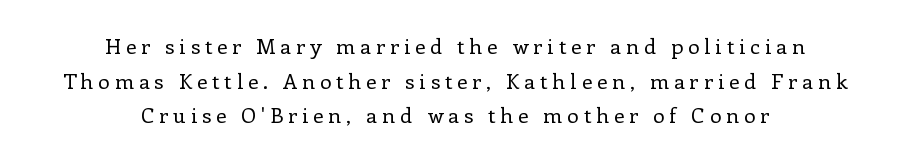
{"italic": "no", "bold": "no", "underline": "no", "align": "center", "line_spacing": "normal", "line_spacing_ratio": 1.65, "letter_spacing": "wide", "letter_spacing_em": 0.23, "glyph_px": 21}
